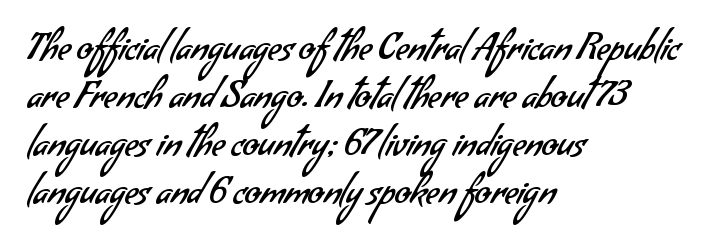
Typographically, this falls in the sans-serif category. A student would call this left alignment; a typographer would say flush left, rag right. On a weight scale, this lands at 450 or below. Nothing unusual about the tracking: characters are spaced as the font intends. Vertical spacing — default. The passage shown is typed in a proportional face where columns would drift.
